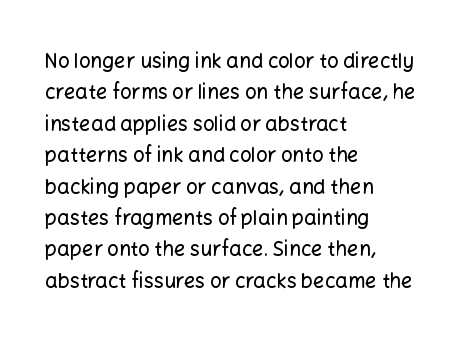
The image shows 20 px text type, upright; set left-aligned, normal line spacing (1.57x), normal letter spacing, not underlined.
